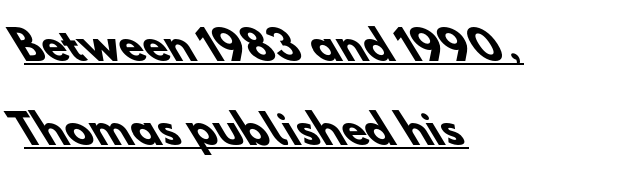
{"serif": "no", "bold": "yes", "weight": "heavy", "width": "normal", "stroke_contrast": "low", "x_height": "small", "monospaced": "no", "underline": "yes", "align": "left", "line_spacing": "loose", "line_spacing_ratio": 2.15, "letter_spacing": "normal", "letter_spacing_em": 0.0, "glyph_px": 39}
